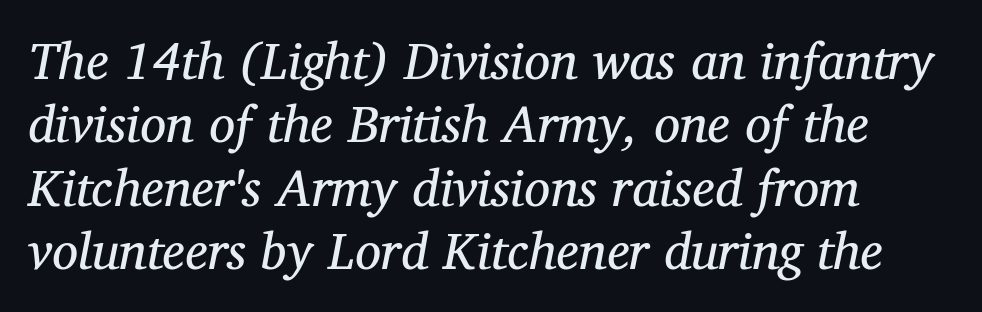
The image shows 52 px regular-weight serif type, italic (leaning right); set left-aligned, line spacing 1.22x, normal letter spacing, not underlined; medium stroke contrast and a medium x-height.
